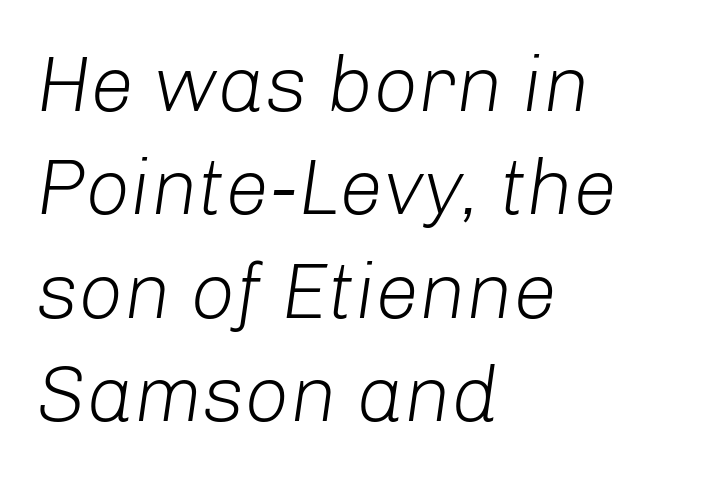
Q: Is the text bold? A: No.
Q: Is the text italic (slanted)? A: Yes, it leans right by about 8 degrees.
Q: Is the text underlined? A: No.
Q: How is the paragraph aligned? A: Left-aligned.
Q: Is the spacing between letters normal or unusually wide? A: Normal.
Q: Is the spacing between lines tight, normal or loose? A: Normal.
Q: Width (condensed, normal, or wide)? A: Normal.
Q: Stroke contrast? A: Low.
Q: x-height? A: Medium.
Q: Monospaced? A: No.
